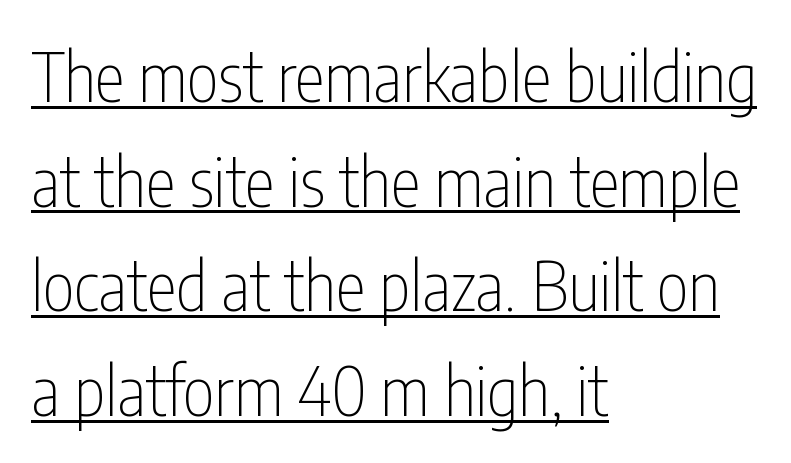
The rag falls on the right side of this text block. The glyphs are accompanied by a horizontal stroke just below them. The characters display no serif detailing; their extremities are plain. Italic: no, the glyphs are upright roman. Students, note that the glyphs here touch the page at normal intervals. Stroke thickness stays within the range of a standard reading face or lighter.
